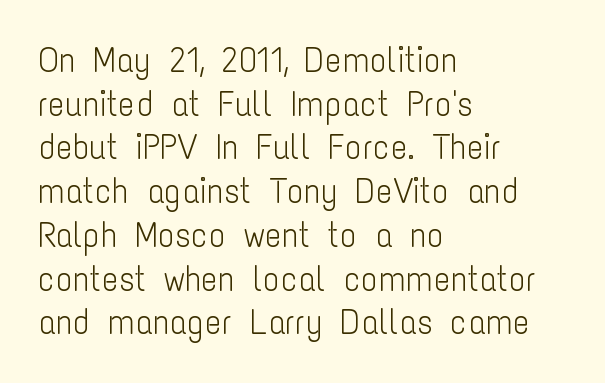
You could not count columns in this text — the font is proportionally spaced. Normally led — the rows are evenly, conventionally spaced. A quiet, ordinary-to-light weight characterises the typeface. Unlike a traditional serif, this face leaves its strokes unadorned.
